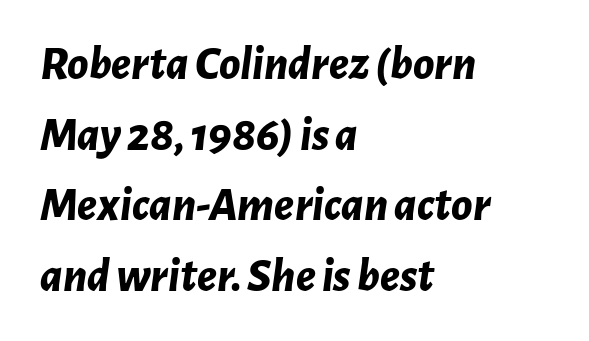
Q: Is the text bold? A: Yes.
Q: Is the text italic (slanted)? A: Yes, it leans right by about 7 degrees.
Q: Is the text underlined? A: No.
Q: How is the paragraph aligned? A: Left-aligned.
Q: Is the spacing between letters normal or unusually wide? A: Normal.
Q: Is the spacing between lines tight, normal or loose? A: Normal.
Q: Width (condensed, normal, or wide)? A: Normal.
Q: Stroke contrast? A: Low.
Q: x-height? A: Medium.
Q: Monospaced? A: No.
